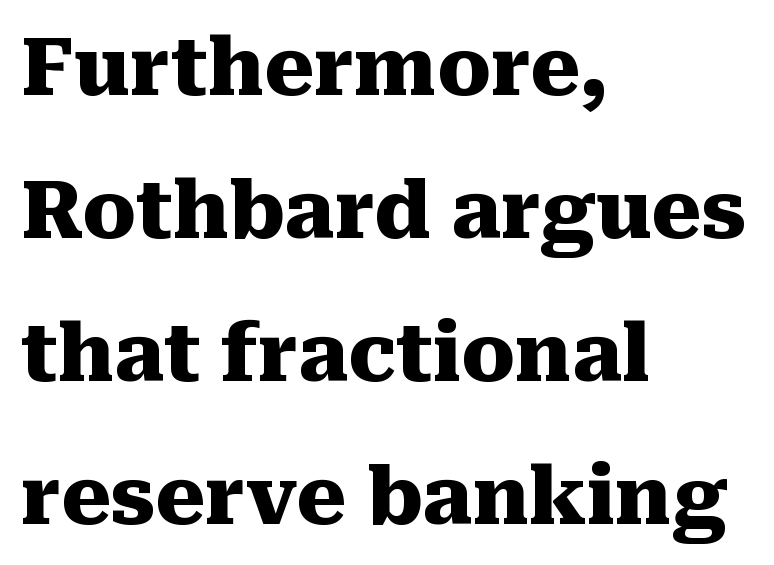
The image shows 79 px heavy serif type, upright; set left-aligned, line spacing 1.81x, normal letter spacing, not underlined; medium stroke contrast and a medium x-height.
